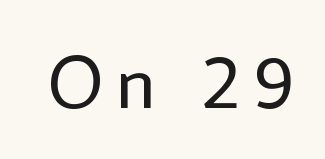
{"serif": "no", "italic": "no", "bold": "no", "weight": "regular", "width": "normal", "stroke_contrast": "low", "x_height": "medium", "monospaced": "no", "underline": "no", "glyph_px": 75}
